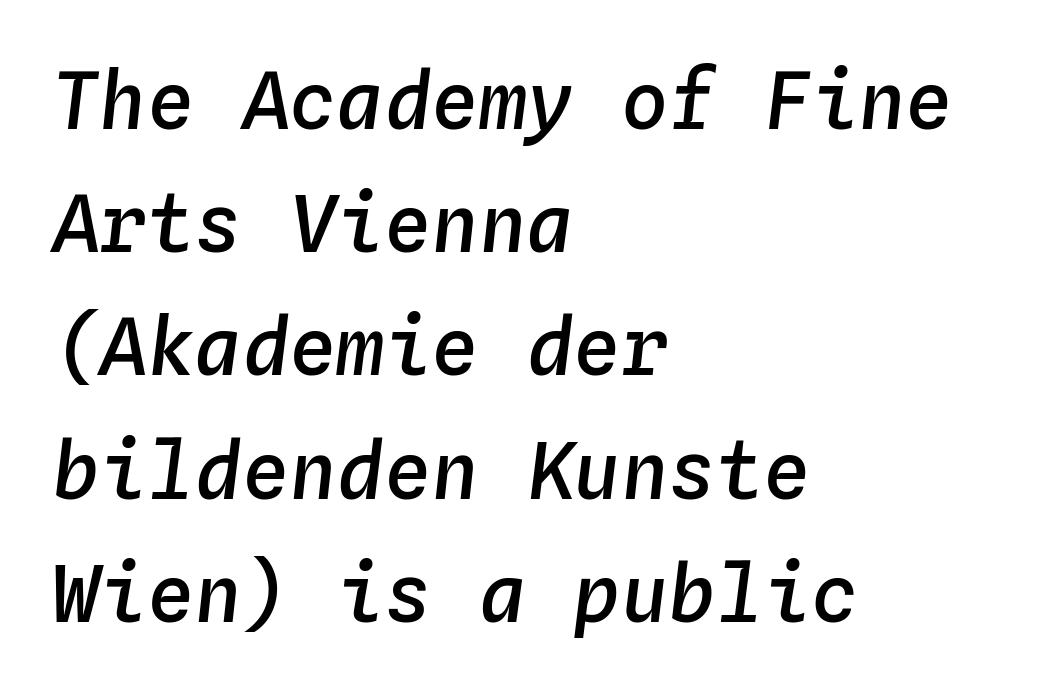
{"italic": "yes", "lean": "right", "slant_degrees": 4, "bold": "semi", "weight": "semibold", "width": "normal", "stroke_contrast": "low", "x_height": "medium", "monospaced": "yes", "underline": "no", "align": "left", "line_spacing": "normal", "line_spacing_ratio": 1.56, "letter_spacing": "normal", "letter_spacing_em": 0.0, "glyph_px": 79}
